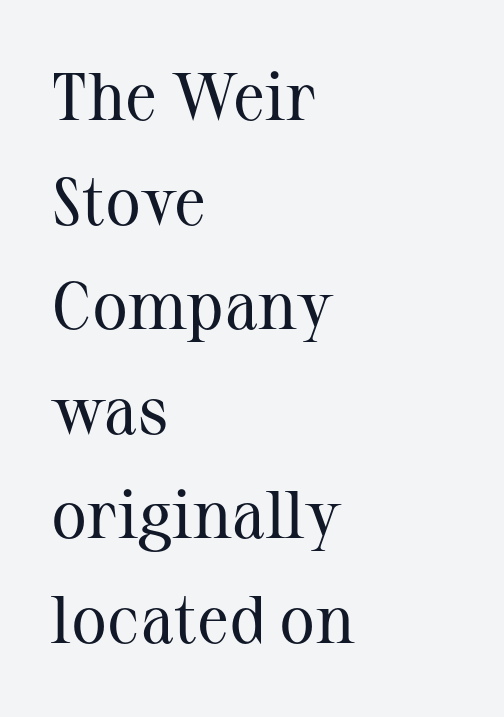
The leading is moderate, giving the passage an even texture. Think of a printed novel: that variable character pitch is what you see here. Is this a heavy cut? Hardly; it is regular or lighter. The area under the type is left untouched. In terms of posture, this sample is upright. The paragraph has a hard left edge and a soft right edge.
